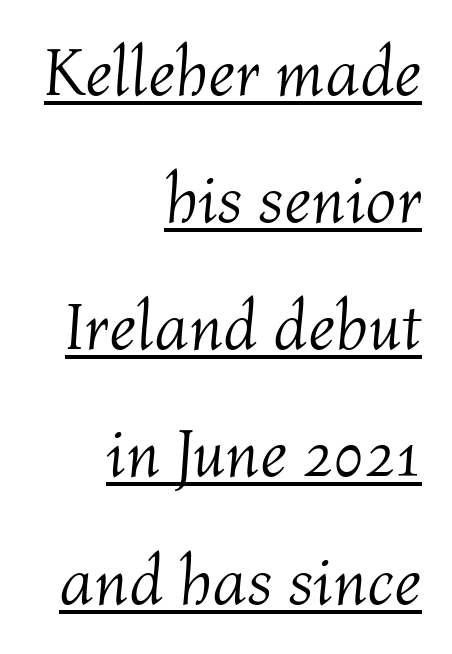
{"italic": "yes", "lean": "right", "slant_degrees": 4, "bold": "no", "weight": "light", "width": "normal", "stroke_contrast": "medium", "x_height": "medium", "monospaced": "no", "underline": "yes", "align": "right", "line_spacing_ratio": 1.87, "letter_spacing": "normal", "letter_spacing_em": 0.0, "glyph_px": 68}
